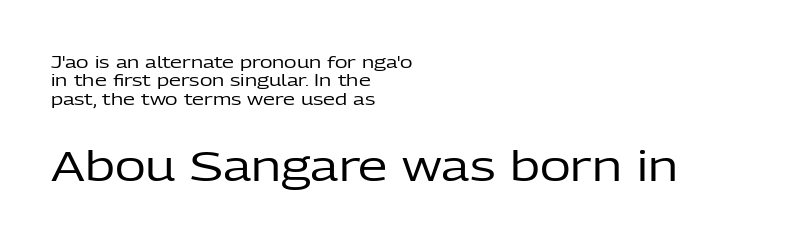
Q: Is the text bold? A: No.
Q: Is the text italic (slanted)? A: No, it is upright.
Q: Is the typeface a serif or a sans-serif typeface? A: Sans-serif.
Q: Is the text underlined? A: No.
Q: How is the paragraph aligned? A: Left-aligned.
Q: Is the spacing between letters normal or unusually wide? A: Normal.
Q: Is the spacing between lines tight, normal or loose? A: Tight.
Q: Which block of text is set in a larger size, the first (top) or the second (bottom)? A: The second (bottom) one.
Q: Width (condensed, normal, or wide)? A: Normal.
Q: Stroke contrast? A: Low.
Q: x-height? A: Medium.
Q: Monospaced? A: No.
